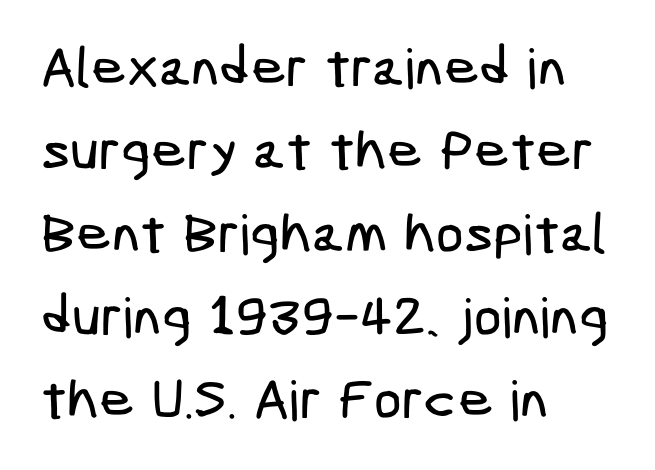
{"serif": "no", "width": "condensed", "stroke_contrast": "low", "x_height": "medium", "underline": "no", "align": "left", "line_spacing": "normal", "line_spacing_ratio": 1.51, "letter_spacing": "normal", "letter_spacing_em": 0.0, "glyph_px": 55}
